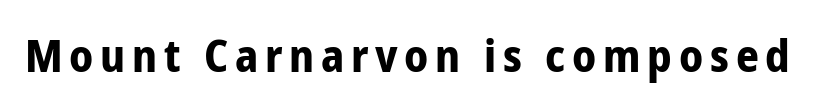
{"serif": "no", "italic": "no", "bold": "yes", "weight": "bold", "width": "condensed", "stroke_contrast": "low", "x_height": "medium", "monospaced": "no", "underline": "no", "glyph_px": 45}
